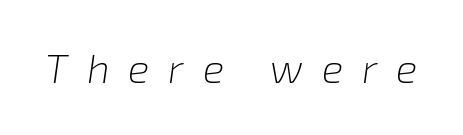
A clean baseline with only descenders dipping below it. Italic? Definitely — the glyphs are oblique. The rendering inserts visible extra space after every character. Ink coverage per letter is moderate at most. The letters advance in unequal steps, a hallmark of proportional type.
